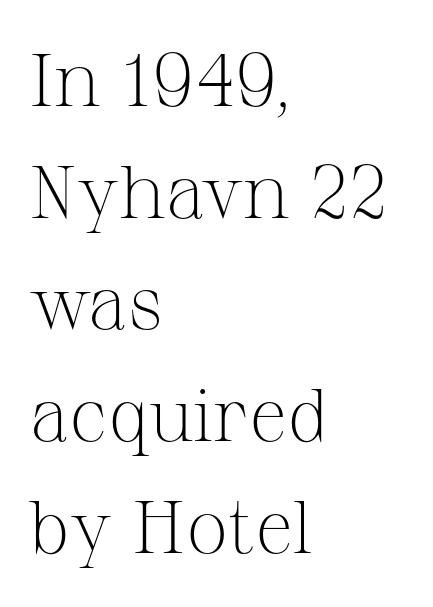
{"serif": "yes", "italic": "no", "bold": "no", "weight": "light", "width": "normal", "stroke_contrast": "medium", "x_height": "medium", "monospaced": "no", "underline": "no", "align": "left", "line_spacing": "normal", "line_spacing_ratio": 1.49, "letter_spacing": "normal", "letter_spacing_em": 0.0, "glyph_px": 75}
